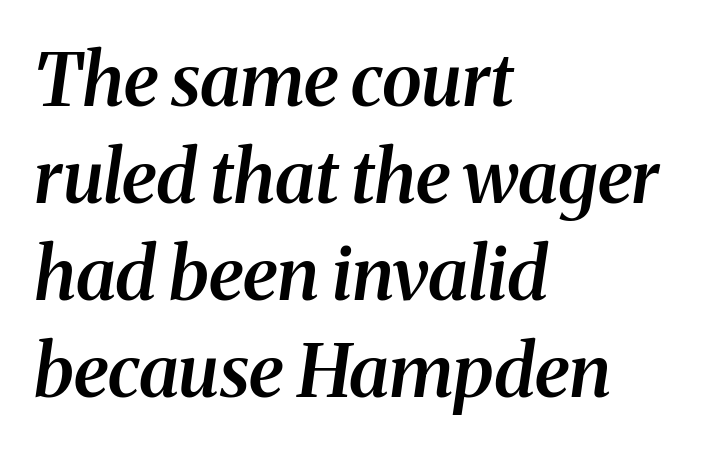
Q: Is the text bold? A: Semi-bold.
Q: Is the text italic (slanted)? A: Yes, it leans right by about 8 degrees.
Q: Is the typeface a serif or a sans-serif typeface? A: Serif.
Q: Is the text underlined? A: No.
Q: How is the paragraph aligned? A: Left-aligned.
Q: Is the spacing between letters normal or unusually wide? A: Normal.
Q: Is the spacing between lines tight, normal or loose? A: Normal.
Q: Width (condensed, normal, or wide)? A: Normal.
Q: Stroke contrast? A: Medium.
Q: x-height? A: Medium.
Q: Monospaced? A: No.
